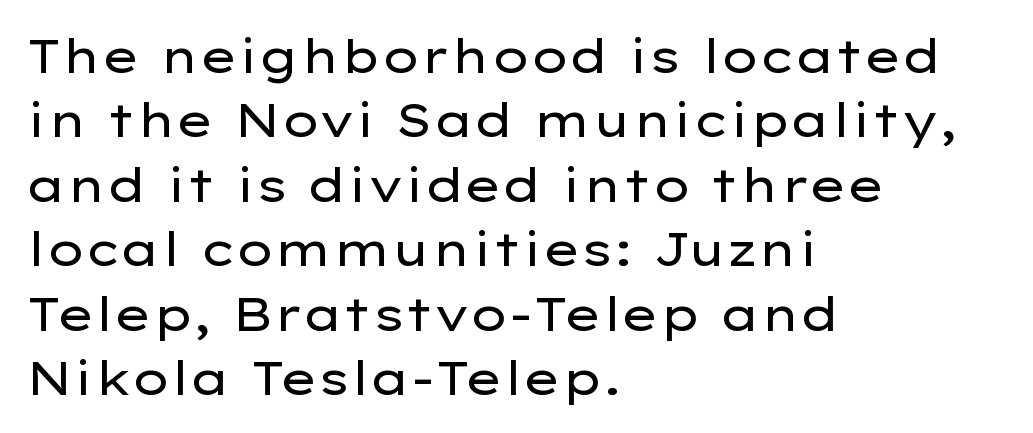
The image shows 47 px regular-weight, wide sans-serif type, upright; set left-aligned, normal line spacing (1.37x), normal letter spacing, not underlined; low stroke contrast and a medium x-height.
